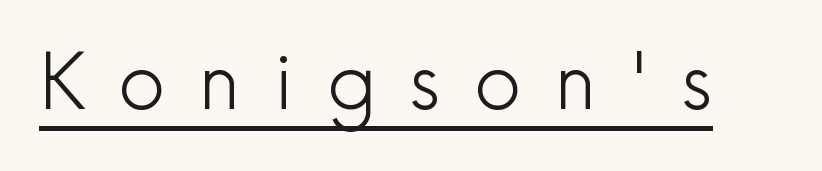
This reads as an unemphasized weight, regular at the heaviest. Honestly, the letter spacing is so wide it's the main thing you notice. Check where the strokes stop: nothing finishes them off — pure sans. Do the characters align in a grid? No, the font is proportional. Every character sits straight up, as roman type does. The lettering is marked with a stroke running underneath it.
